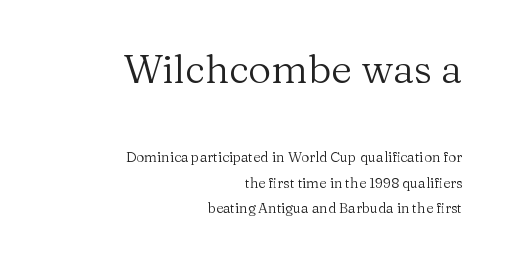
Letters have the restrained weight of plain body copy at most. Characters remain perfectly vertical along every line. A serif font was chosen for this passage. Honestly, the letter spacing is just normal — you wouldn't notice it. Looks like regular typesetting: each glyph gets only the width it needs. Has an underline been added? It has not.
